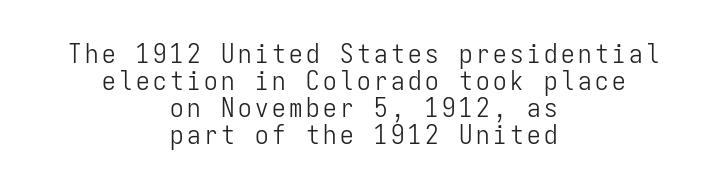
{"italic": "no", "bold": "no", "underline": "no", "align": "center", "line_spacing": "tight", "line_spacing_ratio": 1.0, "glyph_px": 27}
